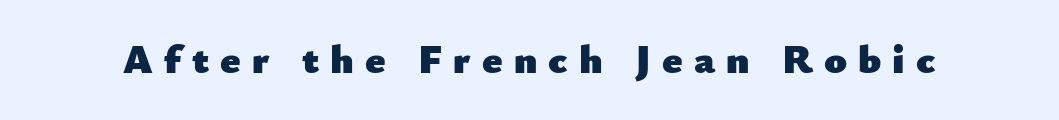
Q: Is the text bold? A: Yes.
Q: Is the text italic (slanted)? A: No, it is upright.
Q: Is the typeface a serif or a sans-serif typeface? A: Sans-serif.
Q: Is the text underlined? A: No.
Q: Is the spacing between letters normal or unusually wide? A: Unusually wide.
Q: Width (condensed, normal, or wide)? A: Normal.
Q: Stroke contrast? A: Low.
Q: x-height? A: Small.
Q: Monospaced? A: No.
